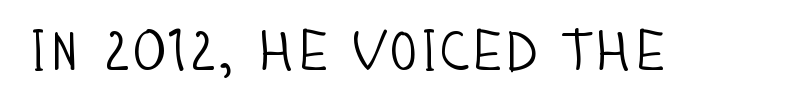
Q: Is the text bold? A: No.
Q: Is the text italic (slanted)? A: No, it is upright.
Q: Is the typeface a serif or a sans-serif typeface? A: Sans-serif.
Q: Is the text underlined? A: No.
Q: Is the spacing between letters normal or unusually wide? A: Normal.
Q: Width (condensed, normal, or wide)? A: Condensed.
Q: Stroke contrast? A: Low.
Q: x-height? A: Large.
Q: Monospaced? A: No.
